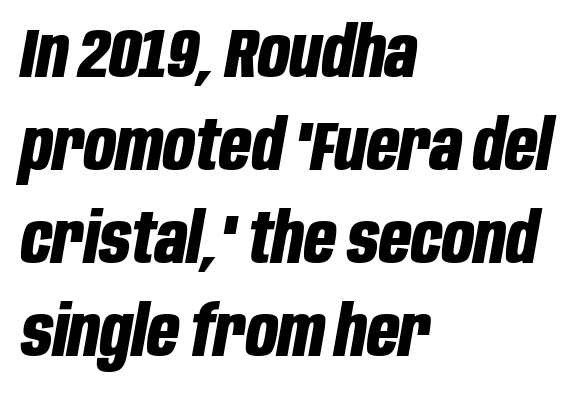
The image shows 70 px bold, condensed type, italic (leaning right); set left-aligned, normal line spacing (1.33x), normal letter spacing, not underlined; low stroke contrast and a large x-height.
